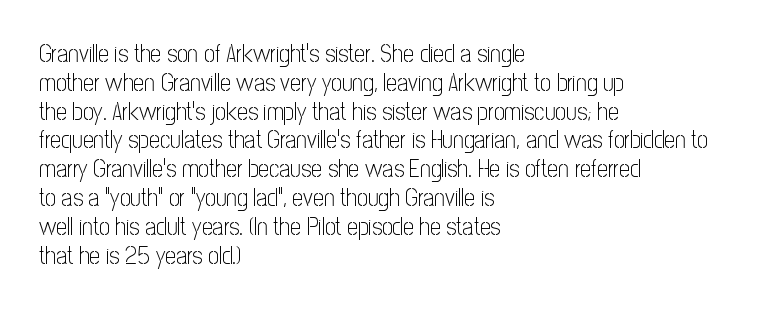
The image shows 24 px text type, upright; set left-aligned, line spacing 1.2x, normal letter spacing, not underlined.
